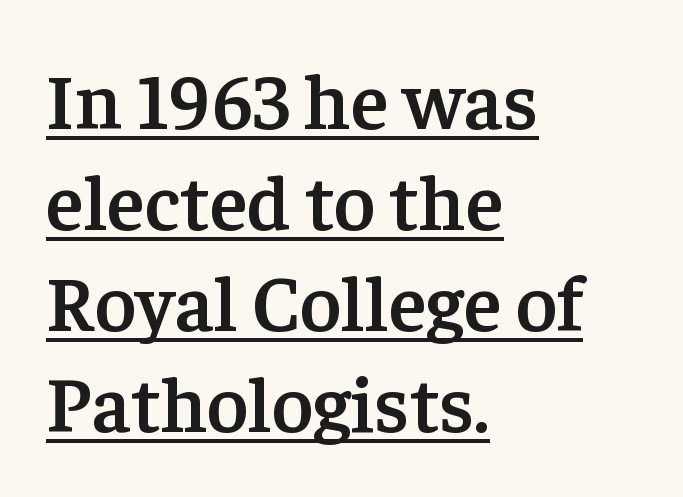
Q: Is the text bold? A: Semi-bold.
Q: Is the text italic (slanted)? A: No, it is upright.
Q: Is the typeface a serif or a sans-serif typeface? A: Serif.
Q: Is the text underlined? A: Yes.
Q: How is the paragraph aligned? A: Left-aligned.
Q: Is the spacing between letters normal or unusually wide? A: Normal.
Q: Is the spacing between lines tight, normal or loose? A: Normal.
Q: Width (condensed, normal, or wide)? A: Normal.
Q: Stroke contrast? A: Low.
Q: x-height? A: Medium.
Q: Monospaced? A: No.
